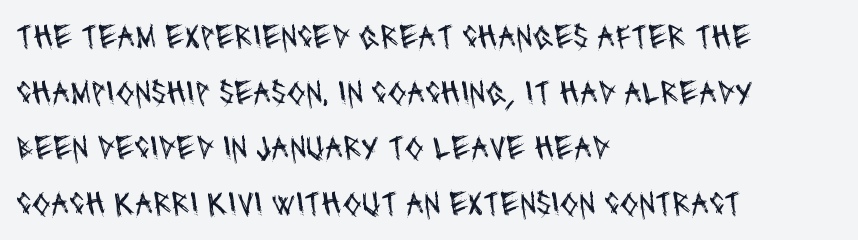
The image shows 35 px regular-weight, condensed sans-serif type; set left-aligned, normal line spacing (1.59x), normal letter spacing, not underlined; medium stroke contrast and a large x-height.
